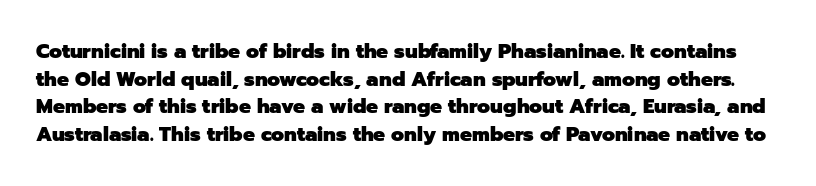
{"italic": "no", "bold": "yes", "underline": "no", "line_spacing": "normal", "line_spacing_ratio": 1.38, "letter_spacing": "normal", "letter_spacing_em": 0.0, "glyph_px": 20}
